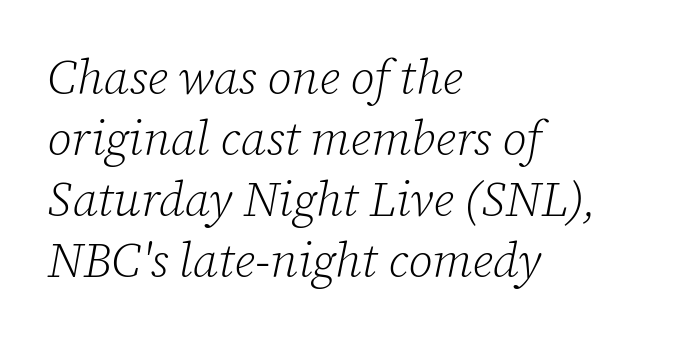
The image shows 48 px light serif type, italic (leaning right); set left-aligned, normal line spacing (1.27x), normal letter spacing, not underlined; low stroke contrast and a medium x-height.
